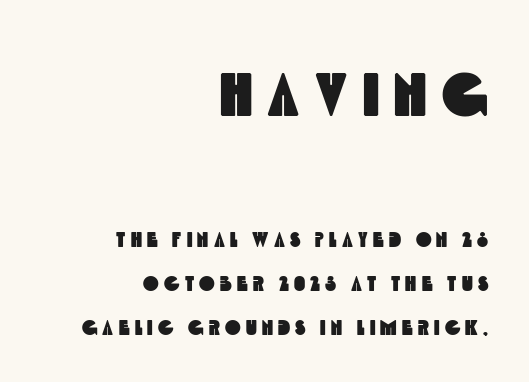
Q: Is the typeface a serif or a sans-serif typeface? A: Sans-serif.
Q: Is the text underlined? A: No.
Q: How is the paragraph aligned? A: Right-aligned.
Q: Is the spacing between letters normal or unusually wide? A: Unusually wide.
Q: Is the spacing between lines tight, normal or loose? A: Loose.
Q: Which block of text is set in a larger size, the first (top) or the second (bottom)? A: The first (top) one.
Q: Width (condensed, normal, or wide)? A: Condensed.
Q: x-height? A: Large.
Q: Monospaced? A: No.
